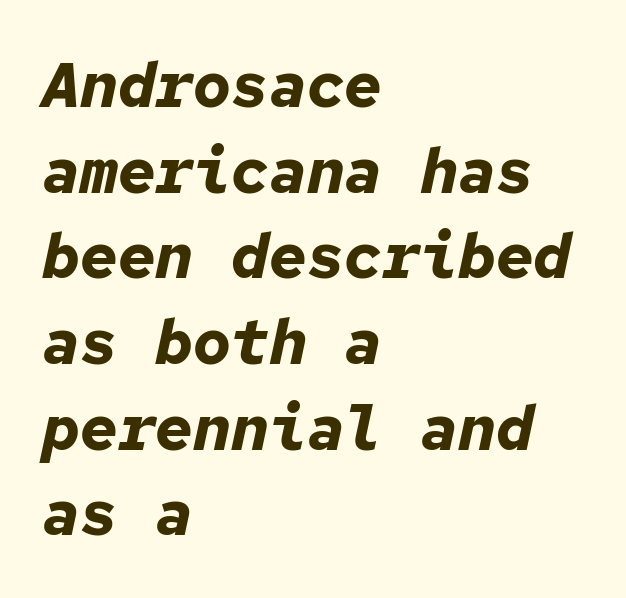
The image shows 63 px bold type, italic (leaning right), monospaced; set left-aligned, normal line spacing (1.36x), normal letter spacing, not underlined; low stroke contrast and a medium x-height.
